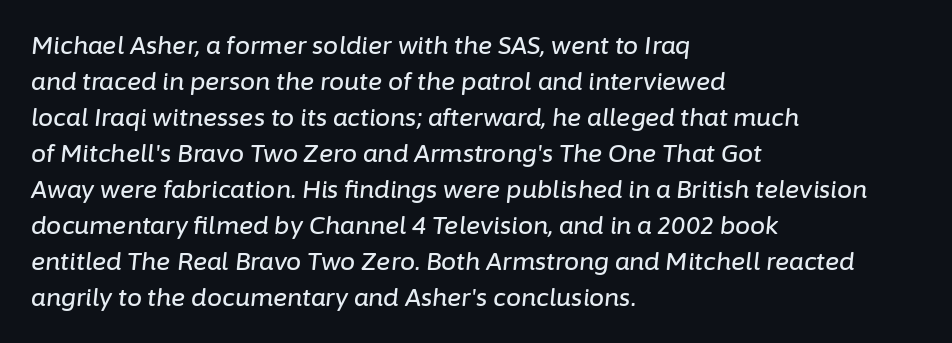
Q: Is the text italic (slanted)? A: Yes, it leans right by about 6 degrees.
Q: Is the text underlined? A: No.
Q: How is the paragraph aligned? A: Left-aligned.
Q: Is the spacing between letters normal or unusually wide? A: Normal.
Q: Is the spacing between lines tight, normal or loose? A: Normal.
